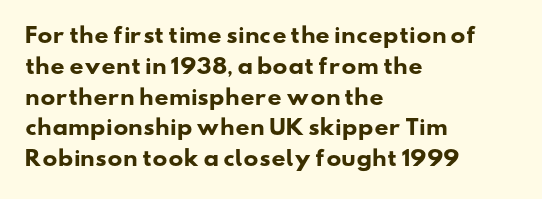
The image shows 20 px bold type; set left-aligned, normal line spacing (1.54x), normal letter spacing, not underlined.
